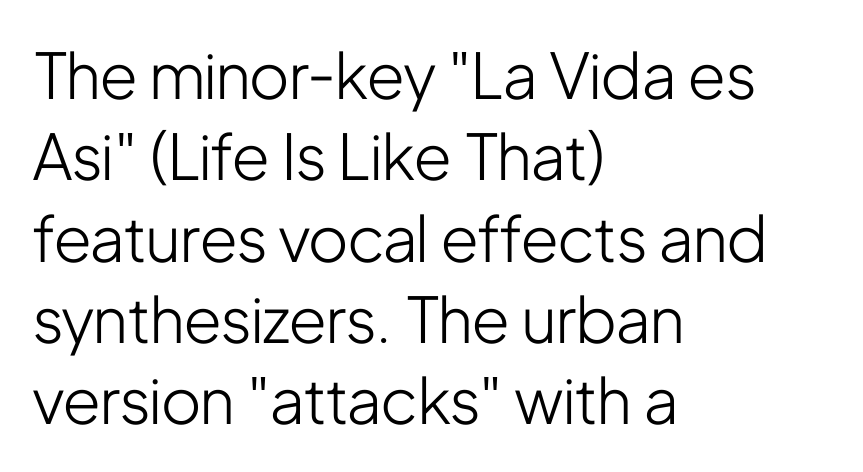
{"serif": "no", "italic": "no", "bold": "no", "weight": "light", "width": "condensed", "stroke_contrast": "low", "x_height": "medium", "monospaced": "no", "underline": "no", "align": "left", "line_spacing": "normal", "line_spacing_ratio": 1.29, "letter_spacing": "normal", "letter_spacing_em": 0.0, "glyph_px": 63}
